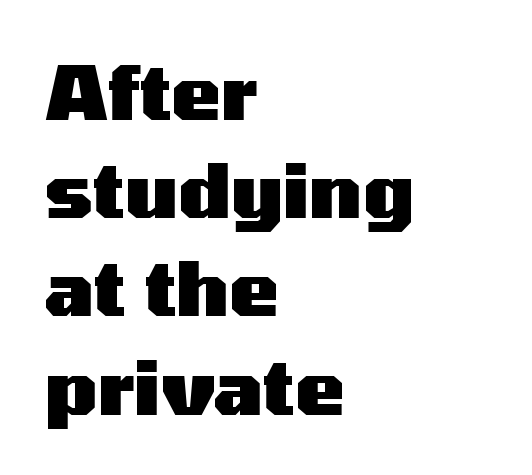
{"serif": "no", "italic": "no", "bold": "yes", "weight": "heavy", "width": "wide", "stroke_contrast": "medium", "x_height": "medium", "monospaced": "no", "underline": "no", "align": "left", "line_spacing": "normal", "line_spacing_ratio": 1.31, "letter_spacing": "normal", "letter_spacing_em": 0.0, "glyph_px": 75}
